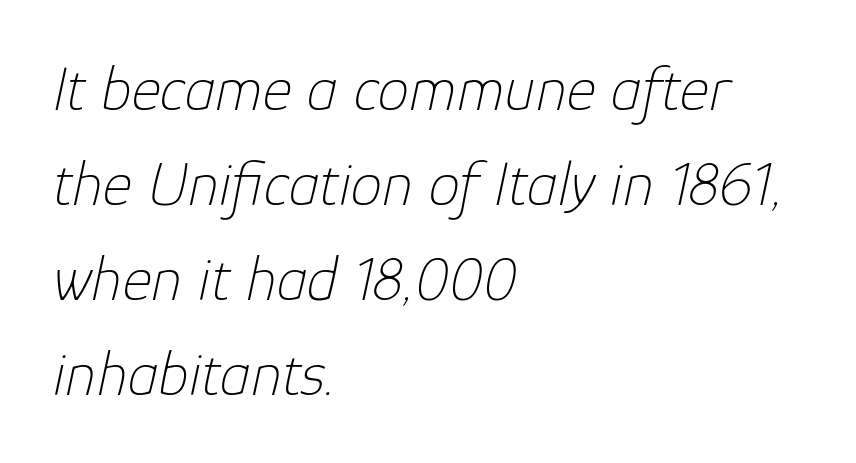
{"italic": "yes", "lean": "right", "slant_degrees": 12, "bold": "no", "weight": "thin", "width": "normal", "stroke_contrast": "low", "x_height": "medium", "monospaced": "no", "underline": "no", "align": "left", "line_spacing": "normal", "line_spacing_ratio": 1.51, "letter_spacing": "normal", "letter_spacing_em": 0.0, "glyph_px": 63}
